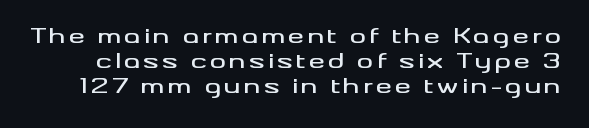
The image shows 20 px text type, upright; set normal line spacing (1.26x), not underlined.
